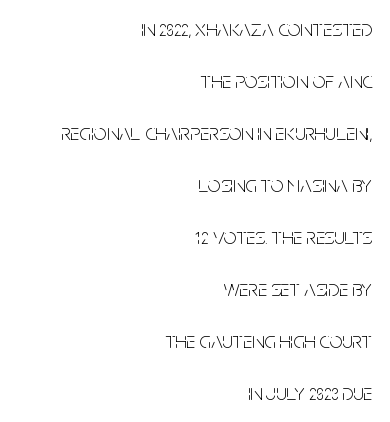
The image shows 23 px text type, upright; set right-aligned, loose line spacing (2.26x), normal letter spacing, not underlined.
